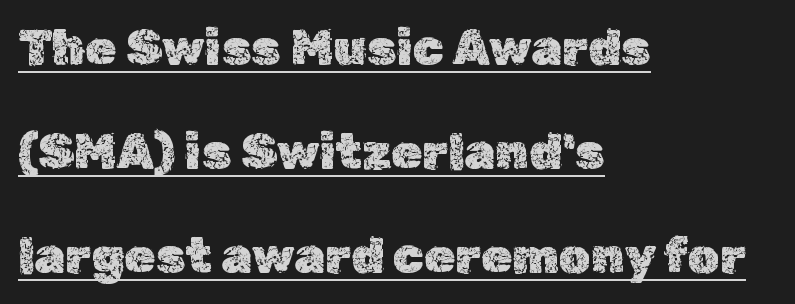
{"italic": "no", "width": "normal", "x_height": "medium", "monospaced": "no", "underline": "yes", "align": "left", "line_spacing": "loose", "line_spacing_ratio": 2.08, "letter_spacing": "normal", "letter_spacing_em": 0.0, "glyph_px": 50}
